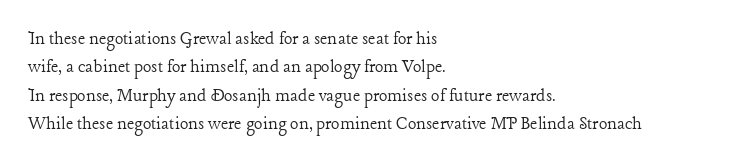
Q: Is the text bold? A: No.
Q: Is the text italic (slanted)? A: No, it is upright.
Q: Is the text underlined? A: No.
Q: How is the paragraph aligned? A: Left-aligned.
Q: Is the spacing between letters normal or unusually wide? A: Normal.
Q: Is the spacing between lines tight, normal or loose? A: Normal.
